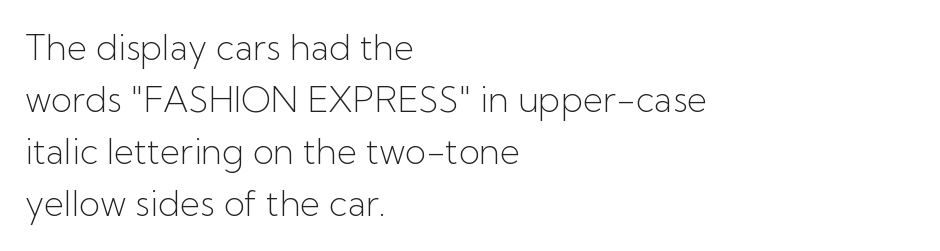
{"serif": "no", "italic": "no", "bold": "no", "weight": "light", "width": "normal", "stroke_contrast": "low", "x_height": "medium", "monospaced": "no", "underline": "no", "align": "left", "line_spacing": "normal", "line_spacing_ratio": 1.49, "letter_spacing": "normal", "letter_spacing_em": 0.0, "glyph_px": 35}
